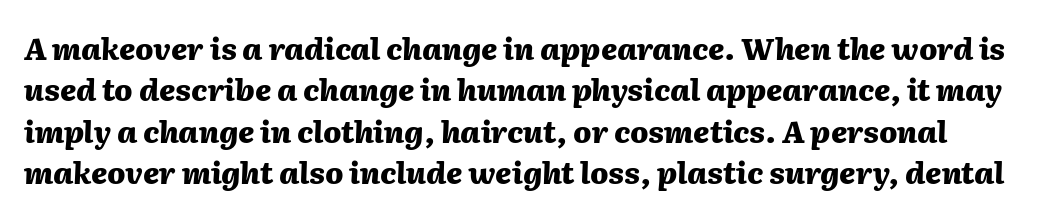
The image shows 30 px heavy type, italic (leaning right); set normal line spacing (1.38x), normal letter spacing, not underlined; medium stroke contrast and a medium x-height.
